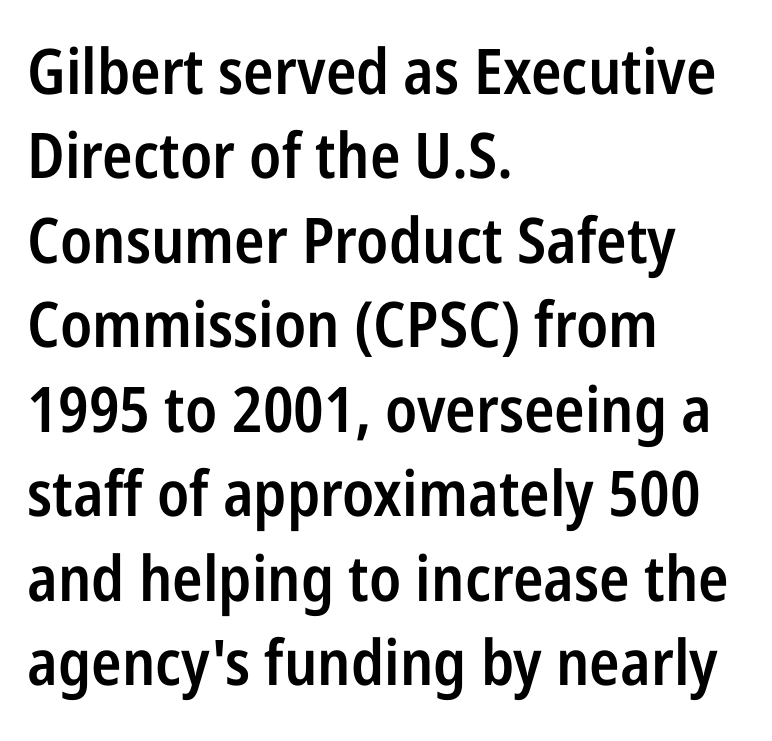
The passage shown is typed in a proportional face where columns would drift. Only glyphs here, with clear space below each row. The font is running at a semibold setting, under full bold. Rows of type keep a routine distance in the vertical direction. Rendered with straight, roman letterforms.
